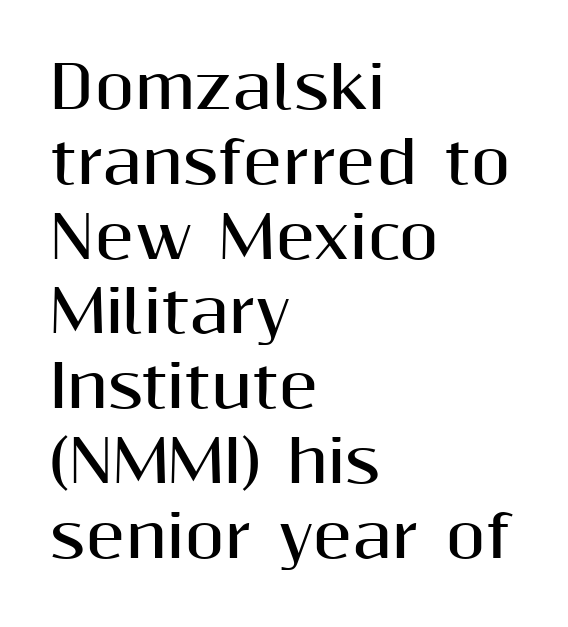
Q: Is the text bold? A: Yes.
Q: Is the text italic (slanted)? A: No, it is upright.
Q: Is the typeface a serif or a sans-serif typeface? A: Sans-serif.
Q: Is the text underlined? A: No.
Q: How is the paragraph aligned? A: Left-aligned.
Q: Is the spacing between letters normal or unusually wide? A: Normal.
Q: Is the spacing between lines tight, normal or loose? A: Normal.
Q: Width (condensed, normal, or wide)? A: Normal.
Q: Stroke contrast? A: Medium.
Q: x-height? A: Medium.
Q: Monospaced? A: No.
